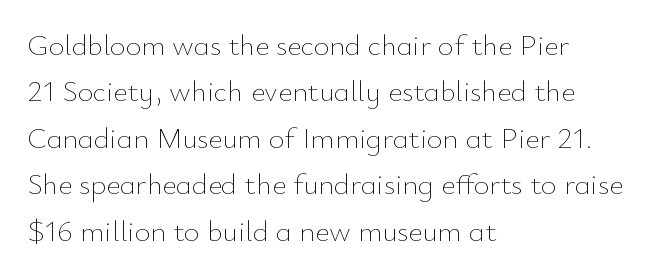
Q: Is the text bold? A: No.
Q: Is the text italic (slanted)? A: No, it is upright.
Q: Is the text underlined? A: No.
Q: How is the paragraph aligned? A: Left-aligned.
Q: Is the spacing between letters normal or unusually wide? A: Normal.
Q: Is the spacing between lines tight, normal or loose? A: Normal.
Q: Width (condensed, normal, or wide)? A: Normal.
Q: Stroke contrast? A: Low.
Q: x-height? A: Small.
Q: Monospaced? A: No.
